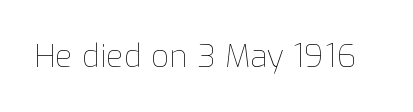
{"italic": "no", "bold": "no", "weight": "thin", "width": "normal", "stroke_contrast": "low", "x_height": "medium", "monospaced": "no", "underline": "no", "letter_spacing": "normal", "letter_spacing_em": 0.0, "glyph_px": 32}
